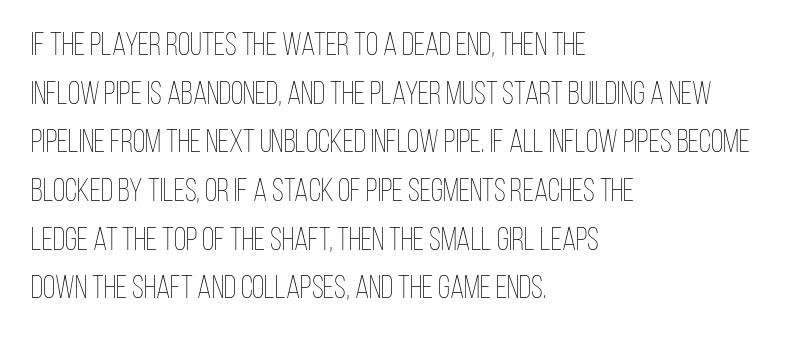
The image shows 32 px thin, condensed type, upright; set left-aligned, normal line spacing (1.52x), normal letter spacing, not underlined; low stroke contrast and a large x-height.
